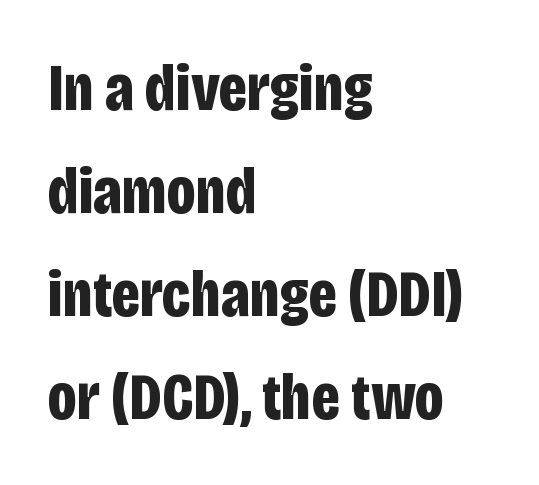
Q: Is the text bold? A: Yes.
Q: Is the text italic (slanted)? A: No, it is upright.
Q: Is the typeface a serif or a sans-serif typeface? A: Sans-serif.
Q: Is the text underlined? A: No.
Q: How is the paragraph aligned? A: Left-aligned.
Q: Is the spacing between letters normal or unusually wide? A: Normal.
Q: Is the spacing between lines tight, normal or loose? A: Normal.
Q: Width (condensed, normal, or wide)? A: Condensed.
Q: Stroke contrast? A: Low.
Q: x-height? A: Large.
Q: Monospaced? A: No.
